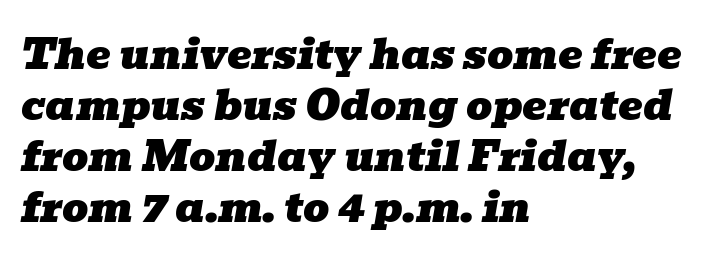
The image shows 41 px wide serif type, italic (leaning right); set left-aligned, line spacing 1.24x, normal letter spacing, not underlined; low stroke contrast and a medium x-height.
